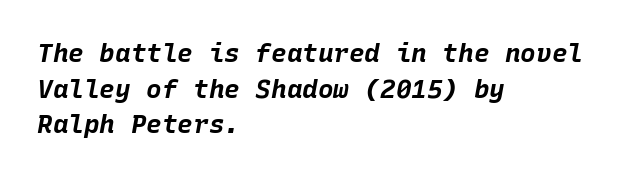
{"italic": "yes", "lean": "right", "slant_degrees": 10, "bold": "yes", "underline": "no", "align": "left", "line_spacing": "normal", "line_spacing_ratio": 1.37, "letter_spacing": "normal", "letter_spacing_em": 0.0, "glyph_px": 26}
